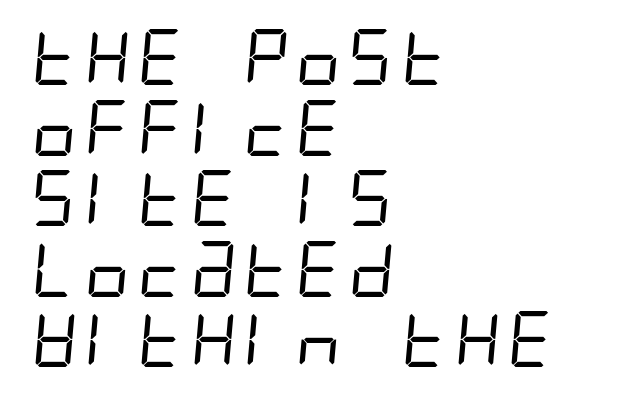
The image shows 56 px regular-weight, condensed sans-serif type; set left-aligned, normal line spacing (1.26x), normal letter spacing, not underlined; low stroke contrast and a large x-height.
